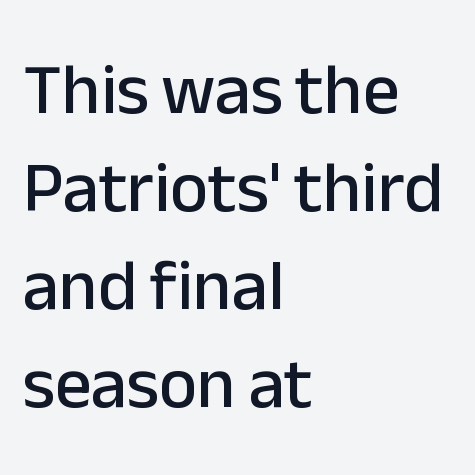
{"serif": "no", "italic": "no", "width": "normal", "stroke_contrast": "low", "x_height": "medium", "monospaced": "no", "underline": "no", "align": "left", "line_spacing": "normal", "line_spacing_ratio": 1.36, "letter_spacing": "normal", "letter_spacing_em": 0.0, "glyph_px": 72}
